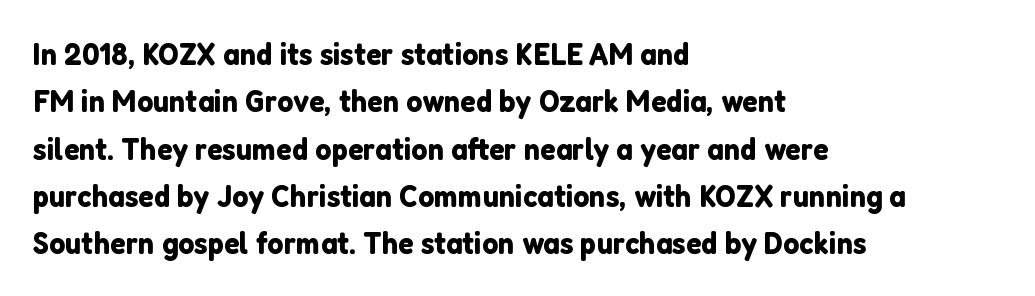
The image shows 32 px sans-serif type, upright; set left-aligned, normal line spacing (1.48x), normal letter spacing, not underlined; low stroke contrast and a medium x-height.
